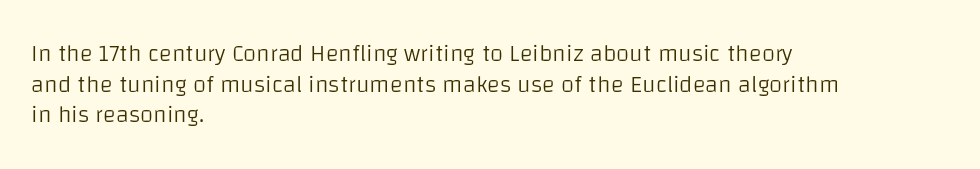
{"italic": "no", "bold": "no", "underline": "no", "align": "left", "line_spacing": "normal", "line_spacing_ratio": 1.28, "letter_spacing": "normal", "letter_spacing_em": 0.0, "glyph_px": 24}
